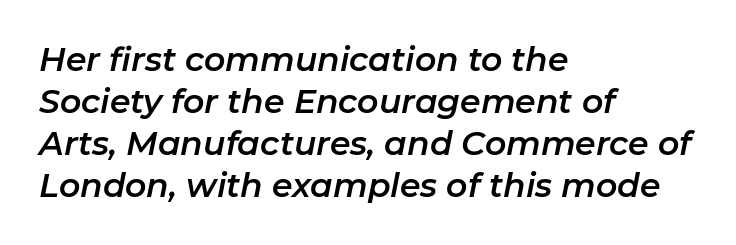
The image shows 33 px text type, italic (leaning right); set left-aligned, normal line spacing (1.27x), normal letter spacing, not underlined; low stroke contrast and a medium x-height.
